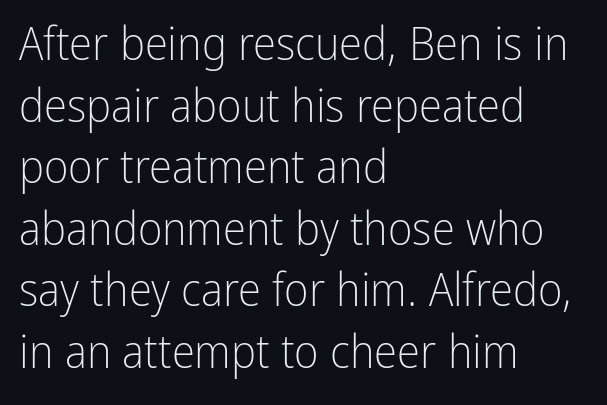
The image shows 47 px light, condensed sans-serif type, upright; set left-aligned, normal line spacing (1.31x), normal letter spacing, not underlined; low stroke contrast and a medium x-height.
